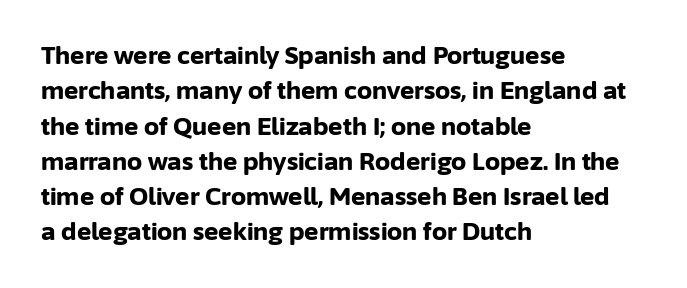
Q: Is the text bold? A: Yes.
Q: Is the text italic (slanted)? A: No, it is upright.
Q: Is the text underlined? A: No.
Q: How is the paragraph aligned? A: Left-aligned.
Q: Is the spacing between letters normal or unusually wide? A: Normal.
Q: Is the spacing between lines tight, normal or loose? A: Normal.
